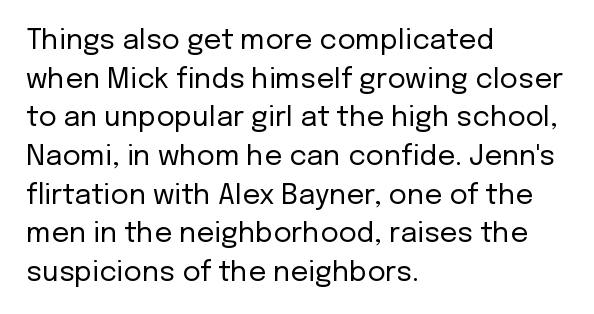
Q: Is the text bold? A: No.
Q: Is the text italic (slanted)? A: No, it is upright.
Q: Is the typeface a serif or a sans-serif typeface? A: Sans-serif.
Q: Is the text underlined? A: No.
Q: How is the paragraph aligned? A: Left-aligned.
Q: Is the spacing between letters normal or unusually wide? A: Normal.
Q: Is the spacing between lines tight, normal or loose? A: Normal.
Q: Width (condensed, normal, or wide)? A: Normal.
Q: Stroke contrast? A: Low.
Q: x-height? A: Medium.
Q: Monospaced? A: No.
